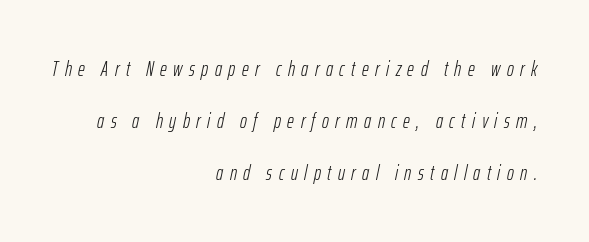
The image shows 21 px text type, italic (leaning right); set right-aligned, loose line spacing (2.47x), unusually wide letter spacing (+0.31 em), not underlined.
